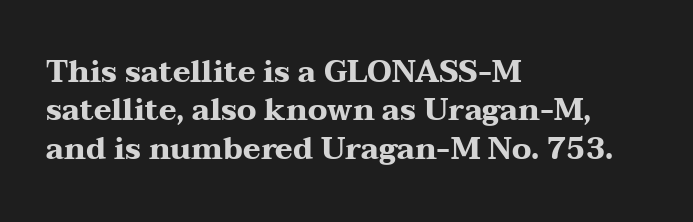
The image shows 30 px heavy, wide serif type, upright; set left-aligned, normal line spacing (1.28x), normal letter spacing, not underlined; medium stroke contrast and a medium x-height.
